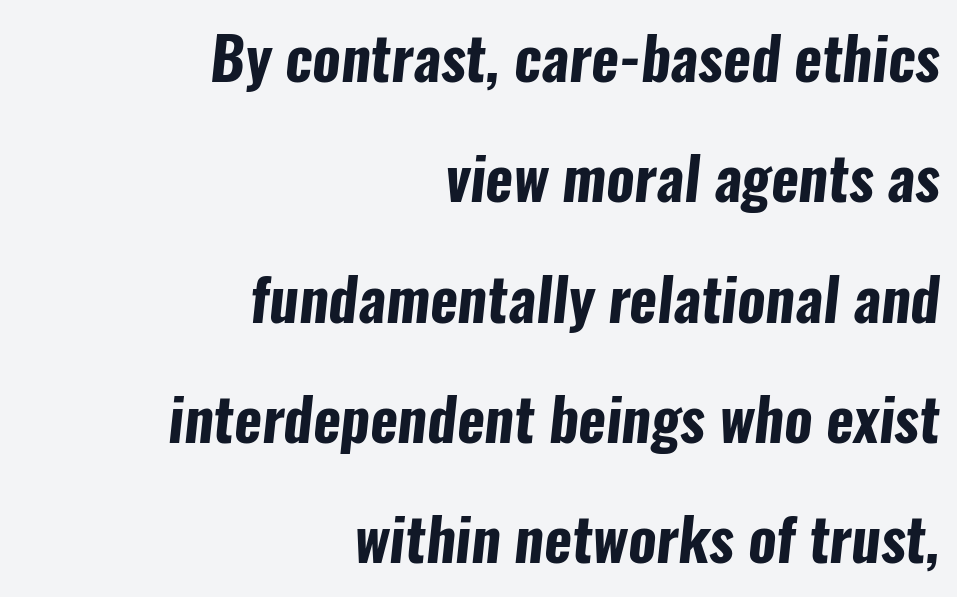
The image shows 59 px bold, condensed sans-serif type; set right-aligned, loose line spacing (2.04x), normal letter spacing, not underlined; low stroke contrast and a medium x-height.
